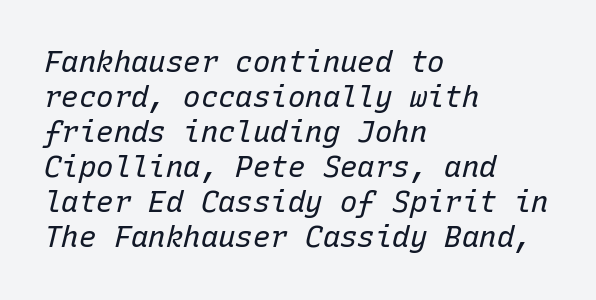
Counters stay open thanks to moderate or lighter strokes. Leftover space on each line is placed entirely after the last word. Each row of text sits above clean, open space. Caption: standard tracking, unaltered.
